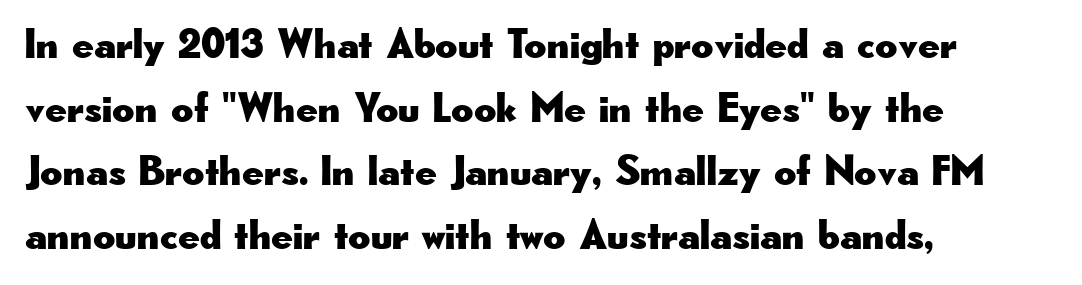
Q: Is the text italic (slanted)? A: No, it is upright.
Q: Is the typeface a serif or a sans-serif typeface? A: Sans-serif.
Q: Is the text underlined? A: No.
Q: How is the paragraph aligned? A: Left-aligned.
Q: Is the spacing between letters normal or unusually wide? A: Normal.
Q: Is the spacing between lines tight, normal or loose? A: Normal.
Q: Width (condensed, normal, or wide)? A: Wide.
Q: Stroke contrast? A: Low.
Q: x-height? A: Small.
Q: Monospaced? A: No.
